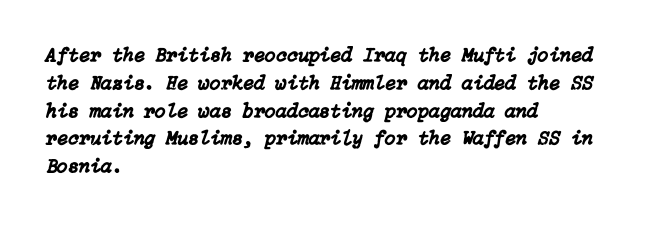
Honestly, there is no underline to notice here at all. Tall strokes in this sample are angled rather than plumb. Is there much room between lines? A standard amount, neither cramped nor airy. Teacher's note: observe the even left margin — that is flush-left alignment. The horizontal fit of the characters is conventional and even.
